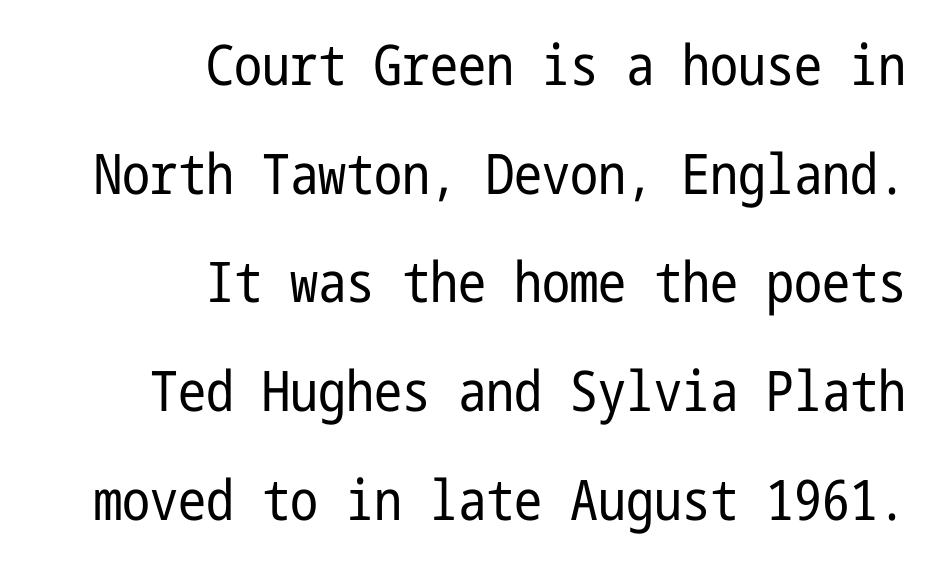
The image shows 56 px regular-weight, condensed sans-serif type, upright; set right-aligned, loose line spacing (1.94x), normal letter spacing, not underlined; low stroke contrast and a medium x-height.
